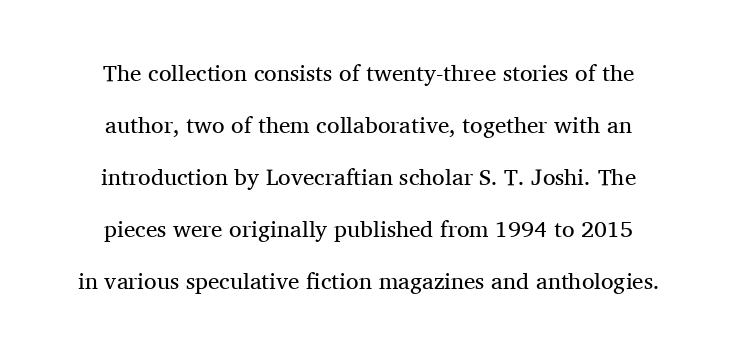
{"italic": "no", "bold": "no", "underline": "no", "align": "center", "line_spacing": "loose", "line_spacing_ratio": 2.26, "letter_spacing": "normal", "letter_spacing_em": 0.0, "glyph_px": 23}
